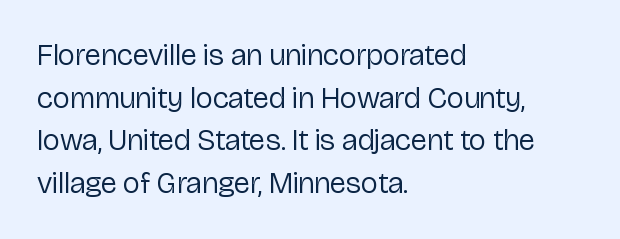
The specimen reads as upright at a glance. Inter-character spacing is left at the font's built-in metrics. The passage shown stacks its lines at a standard gap. The type family on display is of the sans-serif kind.
